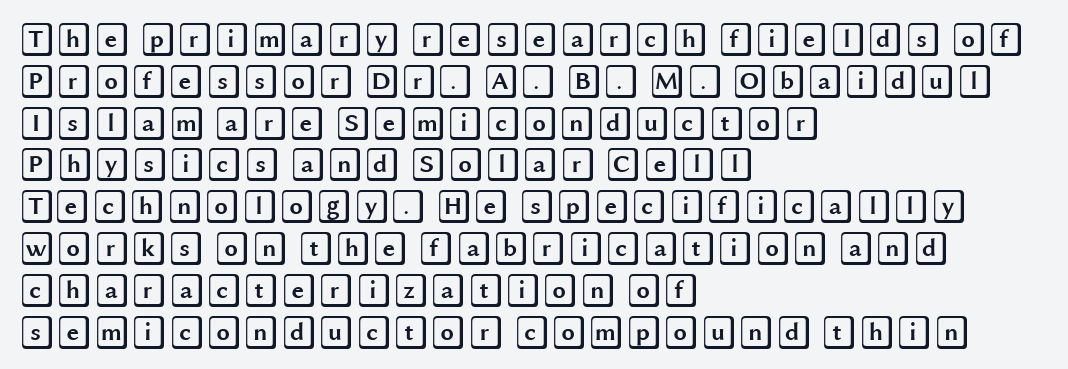
Q: Is the text italic (slanted)? A: No, it is upright.
Q: Is the text underlined? A: No.
Q: How is the paragraph aligned? A: Left-aligned.
Q: Is the spacing between letters normal or unusually wide? A: Normal.
Q: Width (condensed, normal, or wide)? A: Wide.
Q: x-height? A: Large.
